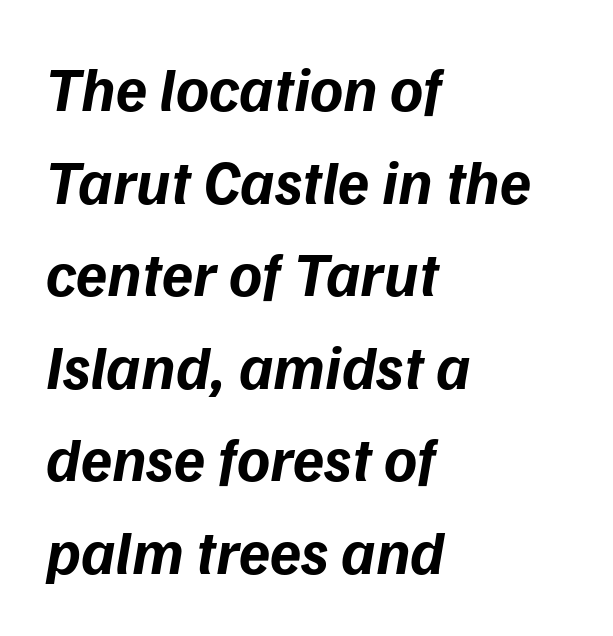
Q: Is the text bold? A: Yes.
Q: Is the text italic (slanted)? A: Yes, it leans right by about 9 degrees.
Q: Is the text underlined? A: No.
Q: How is the paragraph aligned? A: Left-aligned.
Q: Is the spacing between letters normal or unusually wide? A: Normal.
Q: Is the spacing between lines tight, normal or loose? A: Normal.
Q: Width (condensed, normal, or wide)? A: Normal.
Q: Stroke contrast? A: Low.
Q: x-height? A: Medium.
Q: Monospaced? A: No.
